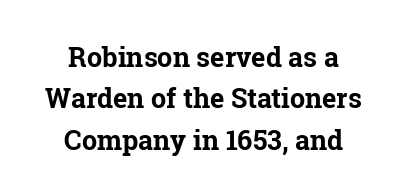
The lettering stays uniformly vertical, giving the passage a roman look. Rows of type keep a routine distance in the vertical direction. Glyph-to-glyph distance matches everyday printed text. How heavy is the stroke? Heavy — this is a bold.
